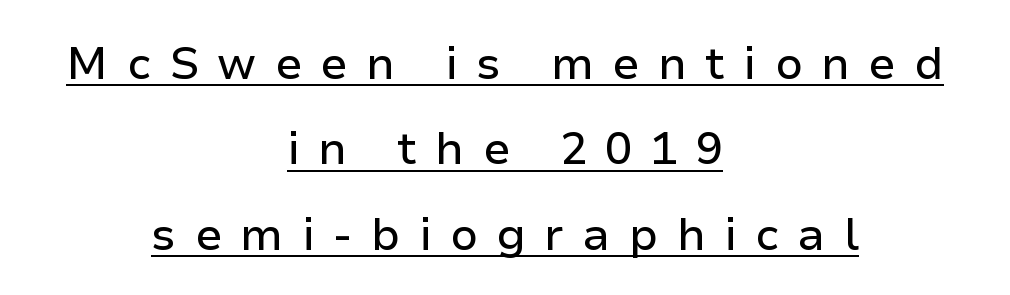
The image shows 45 px sans-serif type, upright; set centered, loose line spacing (1.9x), unusually wide letter spacing (+0.41 em), underlined; low stroke contrast and a medium x-height.
